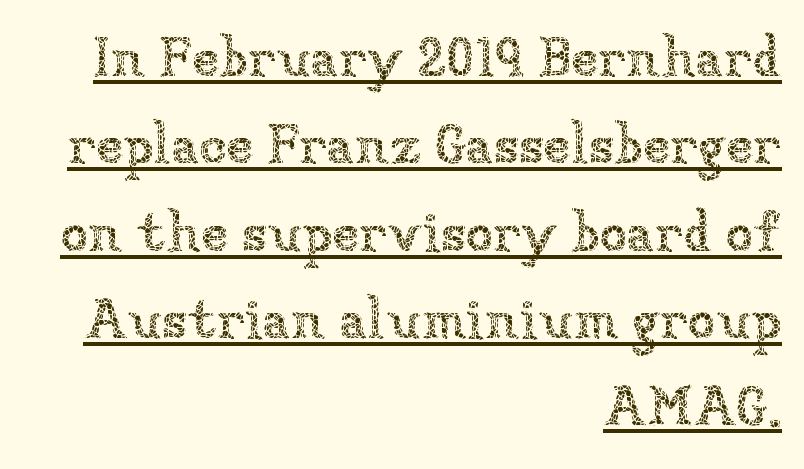
Every word sits above its own underline. Posture: straight, roman, zero tilt. This sample uses plain, unmodified letter spacing. You could not count columns in this text — the font is proportionally spaced. Notice how the passage keeps a crisp vertical edge on the right only. The letters look calm and open, with moderate or lighter stems.
